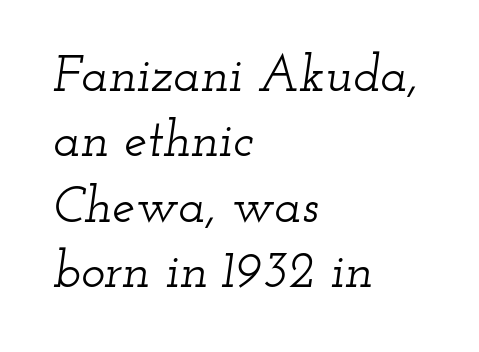
Q: Is the text italic (slanted)? A: Yes, it leans right by about 12 degrees.
Q: Is the typeface a serif or a sans-serif typeface? A: Serif.
Q: Is the text underlined? A: No.
Q: How is the paragraph aligned? A: Left-aligned.
Q: Is the spacing between letters normal or unusually wide? A: Normal.
Q: Is the spacing between lines tight, normal or loose? A: Normal.
Q: Width (condensed, normal, or wide)? A: Wide.
Q: Stroke contrast? A: Low.
Q: x-height? A: Small.
Q: Monospaced? A: No.
